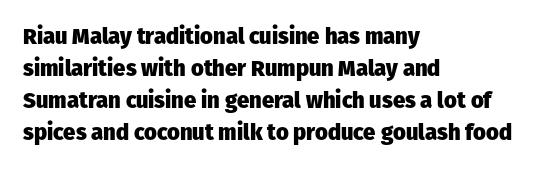
{"italic": "no", "bold": "yes", "underline": "no", "align": "left", "line_spacing": "normal", "line_spacing_ratio": 1.46, "letter_spacing": "normal", "letter_spacing_em": 0.0, "glyph_px": 22}
